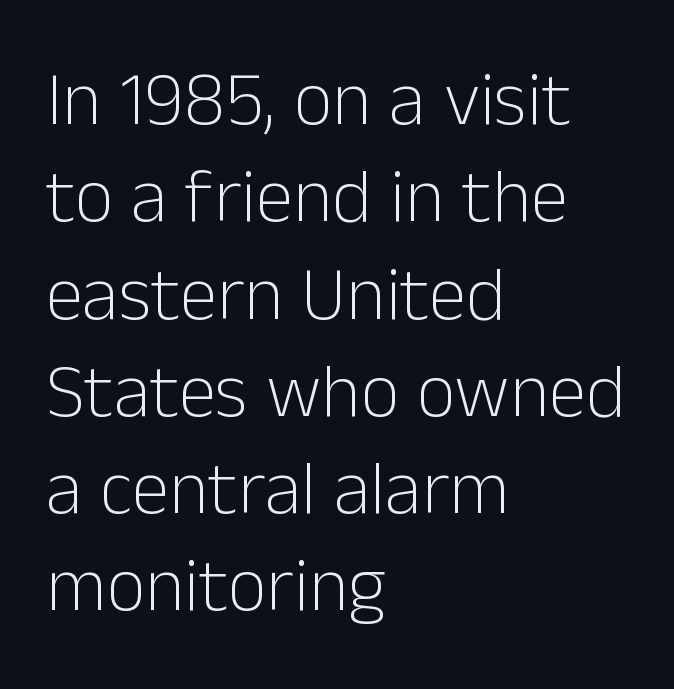
The image shows 76 px light sans-serif type, upright; set left-aligned, normal line spacing (1.28x), normal letter spacing, not underlined; low stroke contrast and a medium x-height.
